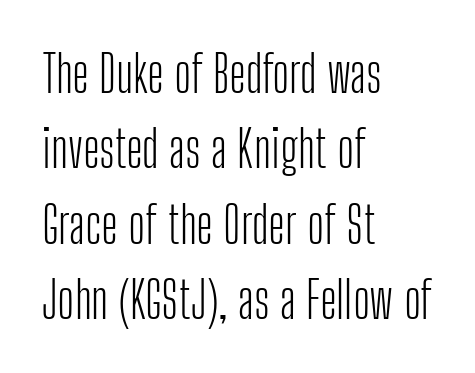
The image shows 51 px light, condensed sans-serif type, upright; set left-aligned, normal line spacing (1.48x), normal letter spacing, not underlined; low stroke contrast and a medium x-height.
